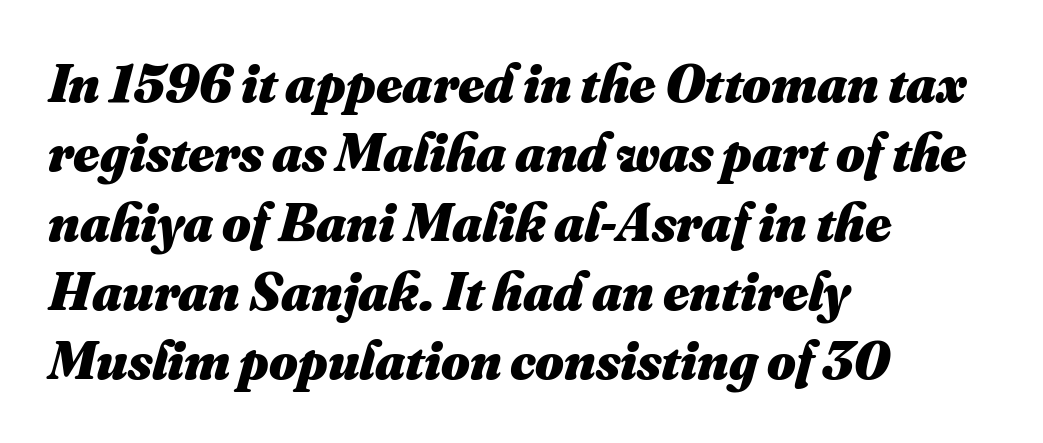
Q: Is the text bold? A: Yes.
Q: Is the text underlined? A: No.
Q: How is the paragraph aligned? A: Left-aligned.
Q: Is the spacing between letters normal or unusually wide? A: Normal.
Q: Is the spacing between lines tight, normal or loose? A: Normal.
Q: Width (condensed, normal, or wide)? A: Normal.
Q: Stroke contrast? A: Medium.
Q: x-height? A: Small.
Q: Monospaced? A: No.
